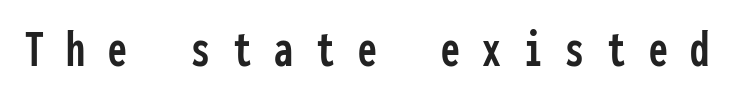
The face used here is monospaced, like something from a code editor. These lines have a slow, spaced-out rhythm from letter to letter. Underline: absent. The letters stand straight up with perfectly vertical stems. The text was rendered using a sans face with plain stroke endings.
